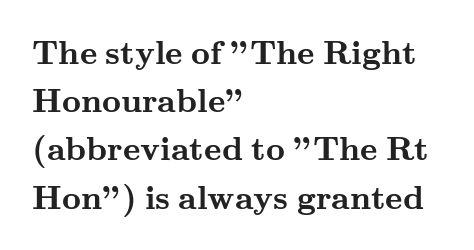
Q: Is the text bold? A: Yes.
Q: Is the text italic (slanted)? A: No, it is upright.
Q: Is the typeface a serif or a sans-serif typeface? A: Serif.
Q: Is the text underlined? A: No.
Q: How is the paragraph aligned? A: Left-aligned.
Q: Is the spacing between letters normal or unusually wide? A: Normal.
Q: Is the spacing between lines tight, normal or loose? A: Normal.
Q: Width (condensed, normal, or wide)? A: Wide.
Q: Stroke contrast? A: Medium.
Q: x-height? A: Small.
Q: Monospaced? A: No.
